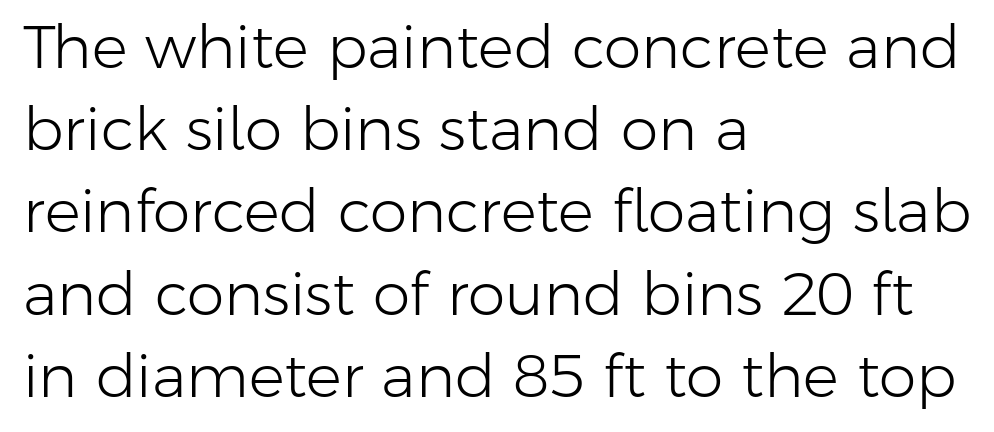
The image shows 60 px light sans-serif type, upright; set left-aligned, normal line spacing (1.37x), normal letter spacing, not underlined; low stroke contrast and a medium x-height.
